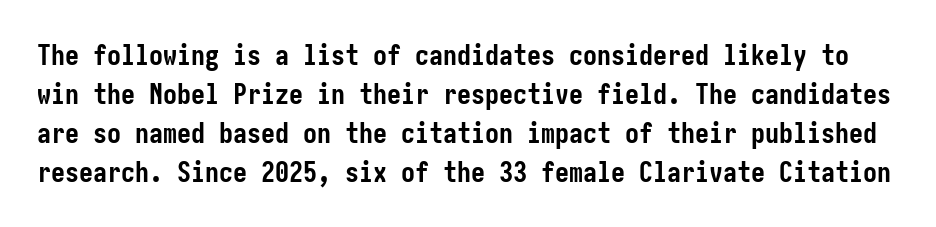
{"serif": "no", "italic": "no", "bold": "yes", "weight": "semibold", "width": "condensed", "stroke_contrast": "low", "x_height": "medium", "underline": "no", "line_spacing": "normal", "line_spacing_ratio": 1.39, "letter_spacing": "normal", "letter_spacing_em": 0.0, "glyph_px": 28}
